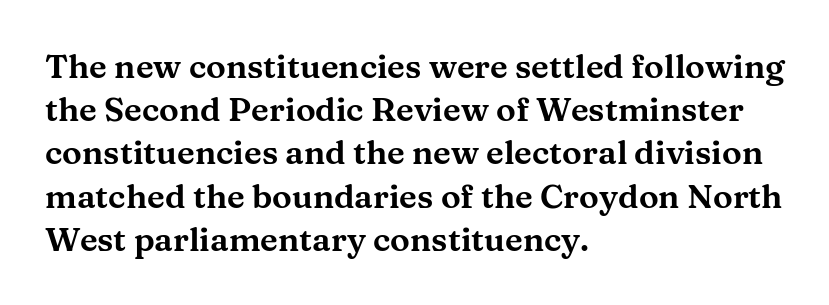
The image shows 33 px wide serif type, upright; set left-aligned, normal line spacing (1.31x), normal letter spacing, not underlined; medium stroke contrast and a medium x-height.
